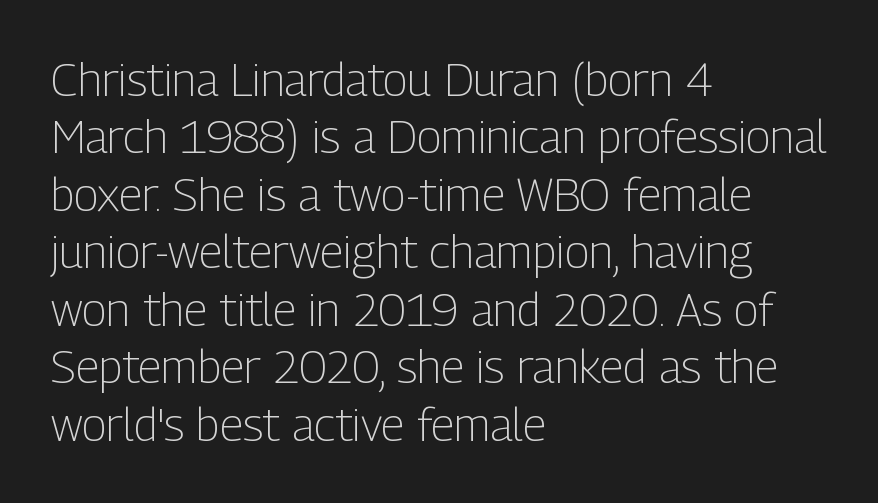
The image shows 46 px light, condensed sans-serif type, upright; set left-aligned, normal line spacing (1.25x), normal letter spacing, not underlined; low stroke contrast and a medium x-height.
